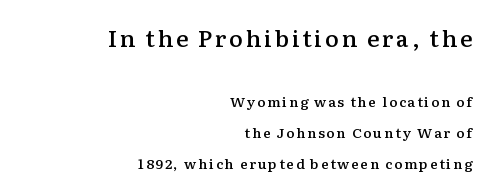
Of the two passages, the one on top uses the larger point size. The strip under each line holds only bare page. No italicization has been applied; the sample stays upright. The rag falls on the left side of this text block. Weight: semibold (demi). Vertical spacing — loose.
